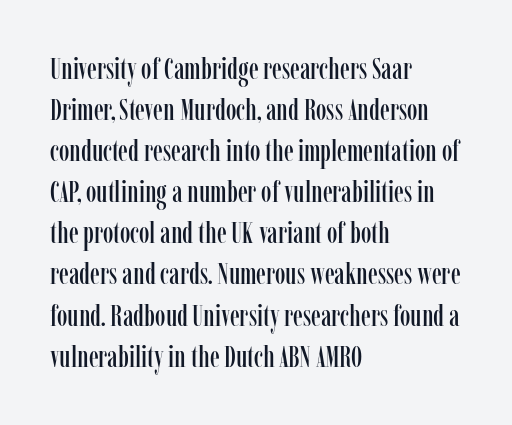
Q: Is the text italic (slanted)? A: No, it is upright.
Q: Is the typeface a serif or a sans-serif typeface? A: Serif.
Q: Is the text underlined? A: No.
Q: How is the paragraph aligned? A: Left-aligned.
Q: Is the spacing between letters normal or unusually wide? A: Normal.
Q: Is the spacing between lines tight, normal or loose? A: Normal.
Q: Width (condensed, normal, or wide)? A: Condensed.
Q: Stroke contrast? A: Low.
Q: x-height? A: Medium.
Q: Monospaced? A: No.
